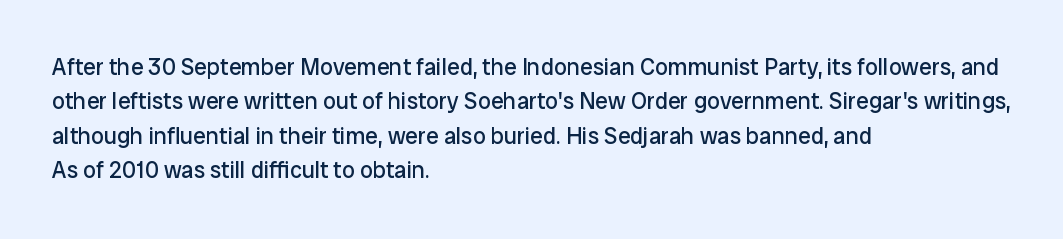
Observe the ordinary spacing: letters are neighbours, not strangers. Only glyphs here, with clear space below each row. Honestly, the row spacing looks completely unremarkable. No letter is thick-stroked: the sample isn't bold.
